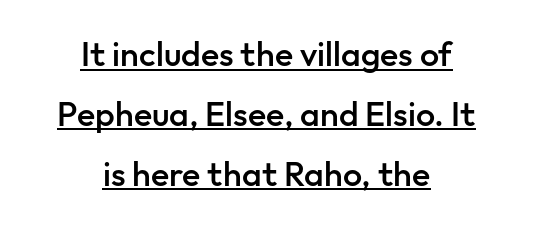
{"serif": "no", "italic": "no", "bold": "semi", "weight": "semibold", "width": "normal", "stroke_contrast": "low", "x_height": "medium", "monospaced": "no", "underline": "yes", "align": "center", "line_spacing_ratio": 1.76, "letter_spacing": "normal", "letter_spacing_em": 0.0, "glyph_px": 34}
